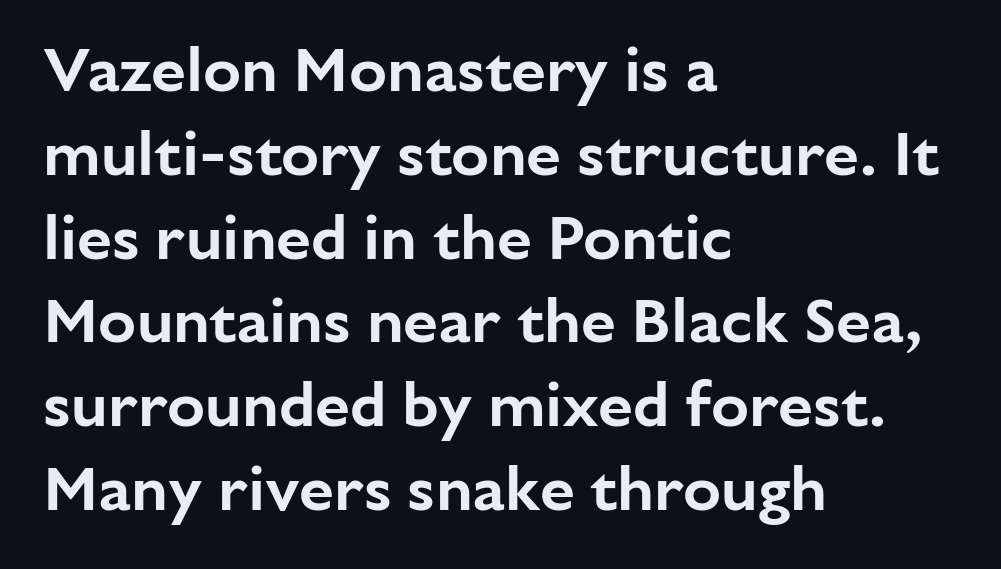
Q: Is the text italic (slanted)? A: No, it is upright.
Q: Is the typeface a serif or a sans-serif typeface? A: Sans-serif.
Q: Is the text underlined? A: No.
Q: How is the paragraph aligned? A: Left-aligned.
Q: Is the spacing between letters normal or unusually wide? A: Normal.
Q: Is the spacing between lines tight, normal or loose? A: Normal.
Q: Width (condensed, normal, or wide)? A: Normal.
Q: Stroke contrast? A: Low.
Q: x-height? A: Medium.
Q: Monospaced? A: No.
